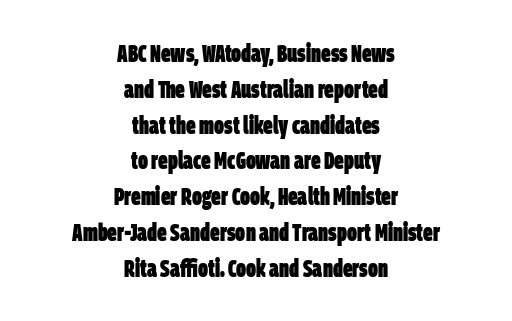
Each glyph is drawn with heavy, bold strokes. A clean baseline with only descenders dipping below it. Glyph-to-glyph distance matches everyday printed text. Normally led — the rows are evenly, conventionally spaced. Both edges are ragged and mirror each other, which tells us the setting is centered.
